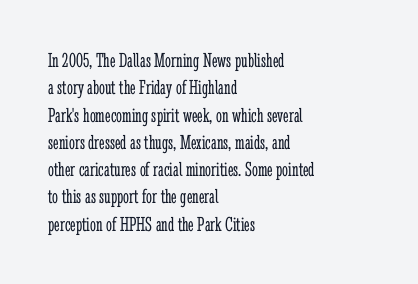
Reading down the block, your eye returns to a fixed left position each line. The weight tops out at a normal text grade. Interline gaps are of average width in this sample. The letters sit at their default tracking, neither squeezed nor spread.
